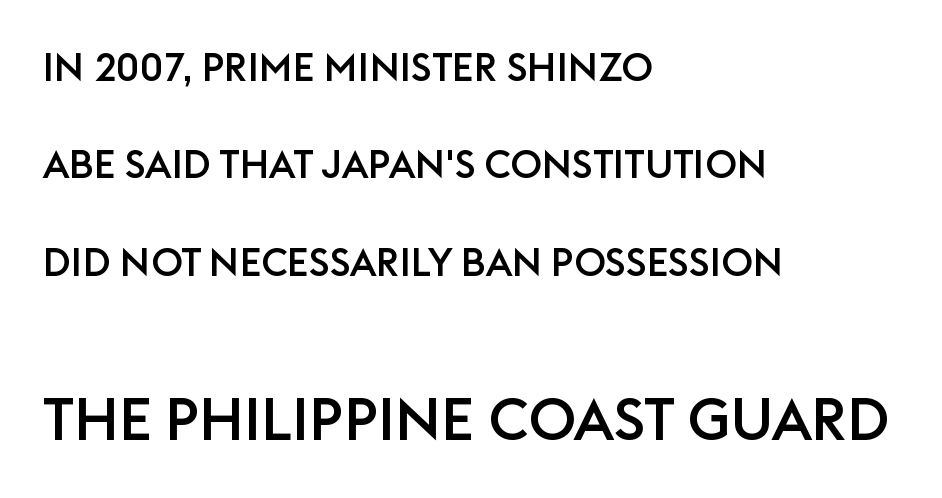
Left-aligned paragraph, ragged on the right. The axis of the letterforms is exactly vertical. The designer gave the closing block more size than the opening block. Grotesque or geometric, the face here clearly has no serifs. Note the varied advance widths — an 'i' is clearly narrower than an 'm'.
